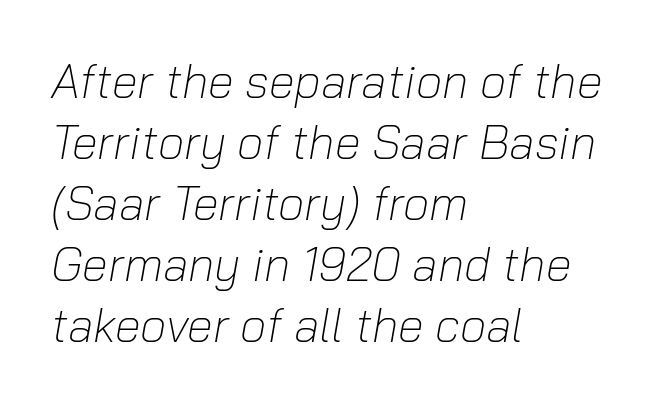
Q: Is the text bold? A: No.
Q: Is the text italic (slanted)? A: Yes, it leans right by about 10 degrees.
Q: Is the text underlined? A: No.
Q: How is the paragraph aligned? A: Left-aligned.
Q: Is the spacing between letters normal or unusually wide? A: Normal.
Q: Is the spacing between lines tight, normal or loose? A: Normal.
Q: Width (condensed, normal, or wide)? A: Normal.
Q: Stroke contrast? A: Low.
Q: x-height? A: Medium.
Q: Monospaced? A: No.
